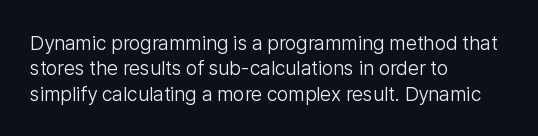
The rows are spaced the way most documents space them. Weight: in the light-to-regular range. Each word holds together tightly as a unit, with standard inter-letter gaps. Nobody drew a line under any word here.
